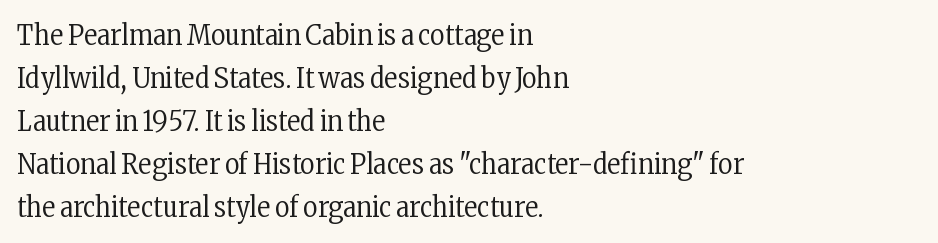
The image shows 28 px regular-weight, condensed serif type, upright; set left-aligned, normal line spacing (1.54x), normal letter spacing, not underlined; low stroke contrast and a medium x-height.
